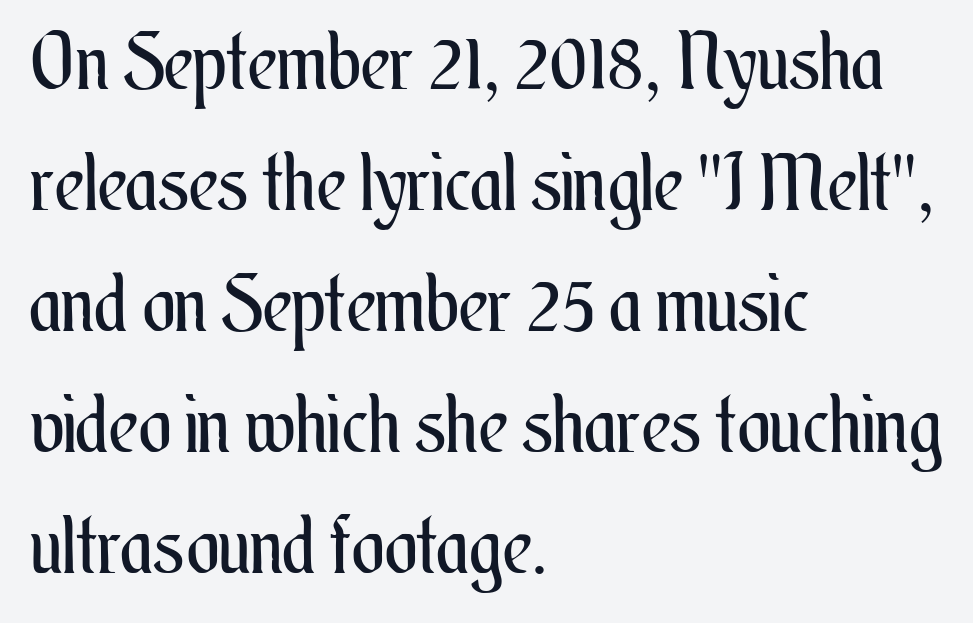
Is there much room between lines? A standard amount, neither cramped nor airy. Here the glyphs are tracked normally, forming tight word shapes. Here the designer chose a conventional face with non-uniform glyph widths. Beneath every word, the page is bare. The setting favours the left margin, as ordinary paragraphs usually do. Every stem runs plumb, perpendicular to the baseline.
